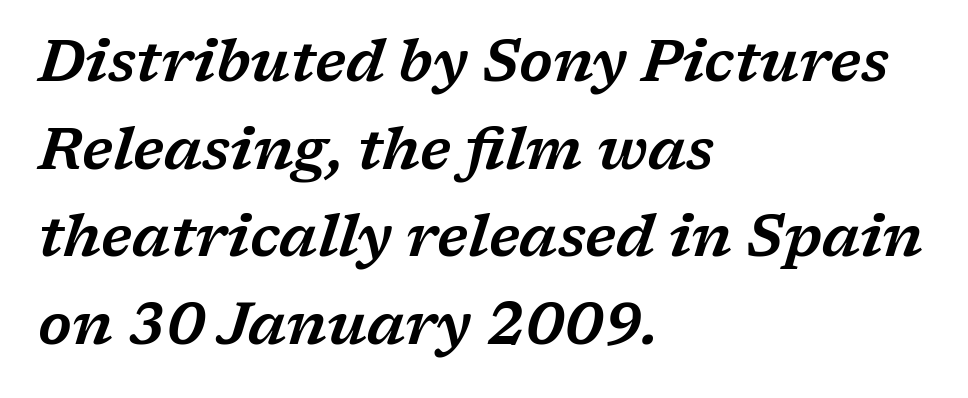
The image shows 58 px wide serif type, italic (leaning right); set left-aligned, normal line spacing (1.51x), normal letter spacing, not underlined; low stroke contrast and a medium x-height.
